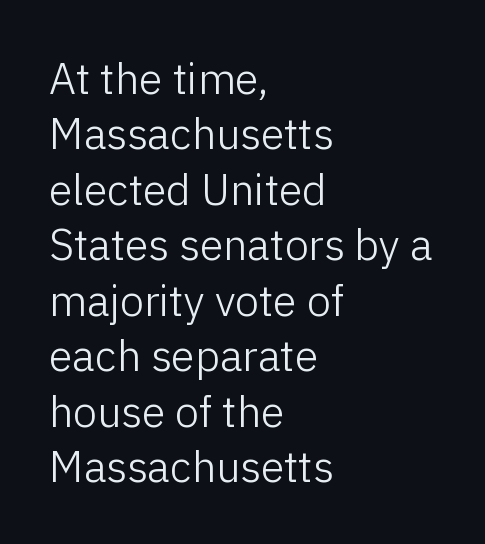
Q: Is the text bold? A: No.
Q: Is the text italic (slanted)? A: No, it is upright.
Q: Is the typeface a serif or a sans-serif typeface? A: Sans-serif.
Q: Is the text underlined? A: No.
Q: How is the paragraph aligned? A: Left-aligned.
Q: Is the spacing between letters normal or unusually wide? A: Normal.
Q: Is the spacing between lines tight, normal or loose? A: Normal.
Q: Width (condensed, normal, or wide)? A: Normal.
Q: Stroke contrast? A: Low.
Q: x-height? A: Medium.
Q: Monospaced? A: No.
